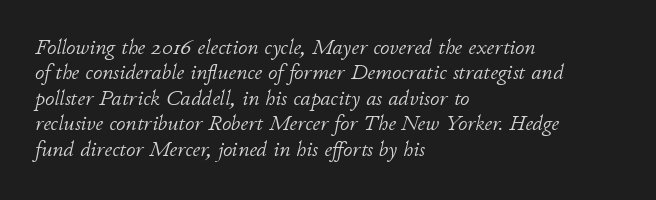
Q: Is the text bold? A: No.
Q: Is the text italic (slanted)? A: Yes, it leans right by about 11 degrees.
Q: Is the text underlined? A: No.
Q: How is the paragraph aligned? A: Left-aligned.
Q: Is the spacing between letters normal or unusually wide? A: Normal.
